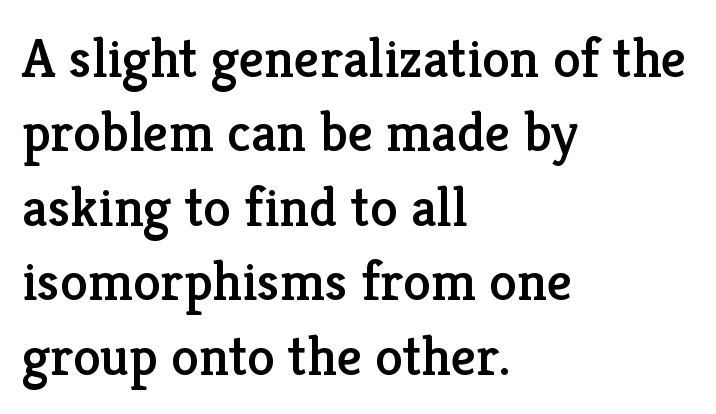
The image shows 56 px serif type, upright; set left-aligned, normal line spacing (1.33x), normal letter spacing, not underlined; low stroke contrast and a medium x-height.
